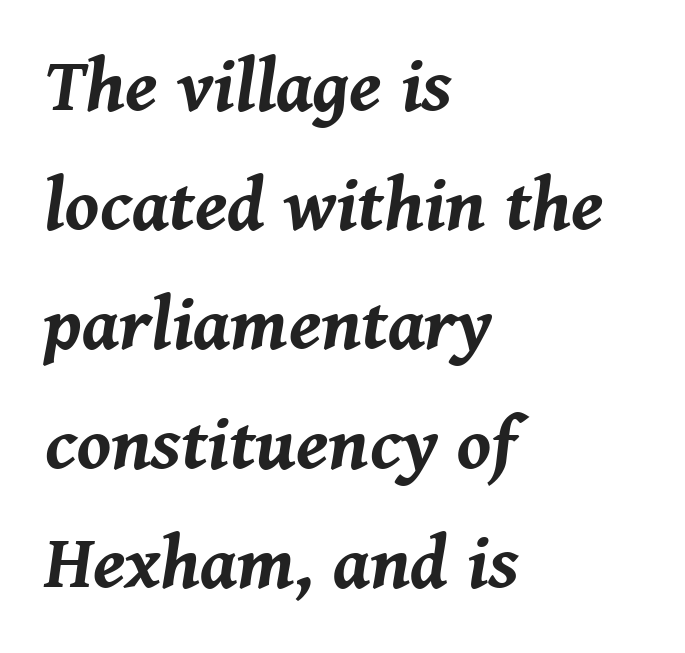
The image shows 75 px bold type, italic (leaning right); set left-aligned, normal line spacing (1.59x), normal letter spacing, not underlined; medium stroke contrast and a medium x-height.
